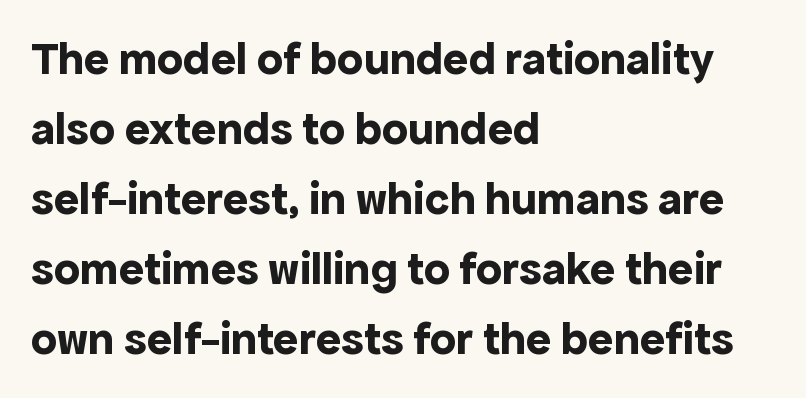
{"serif": "no", "italic": "no", "bold": "yes", "weight": "bold", "width": "normal", "x_height": "medium", "monospaced": "no", "underline": "no", "align": "left", "line_spacing": "normal", "line_spacing_ratio": 1.49, "letter_spacing": "normal", "letter_spacing_em": 0.0, "glyph_px": 47}
